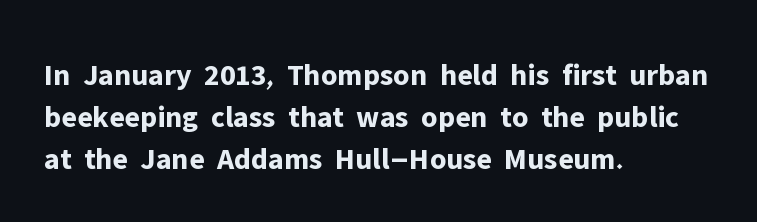
The image shows 31 px bold sans-serif type, upright; set left-aligned, normal line spacing (1.36x), normal letter spacing, not underlined; low stroke contrast and a medium x-height.
